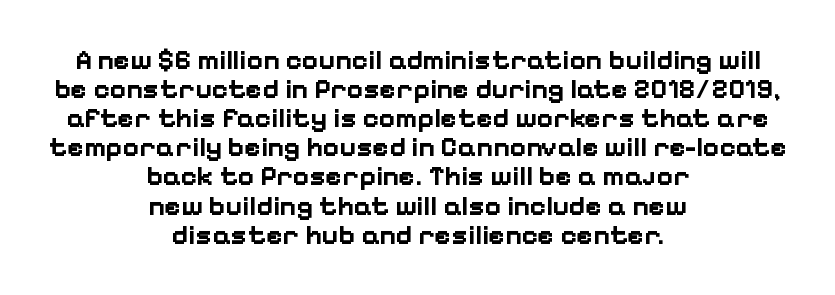
Q: Is the text bold? A: Yes.
Q: Is the text italic (slanted)? A: No, it is upright.
Q: Is the typeface a serif or a sans-serif typeface? A: Sans-serif.
Q: Is the text underlined? A: No.
Q: How is the paragraph aligned? A: Centered.
Q: Is the spacing between letters normal or unusually wide? A: Normal.
Q: Is the spacing between lines tight, normal or loose? A: Tight.
Q: Width (condensed, normal, or wide)? A: Normal.
Q: Stroke contrast? A: Low.
Q: x-height? A: Medium.
Q: Monospaced? A: No.
